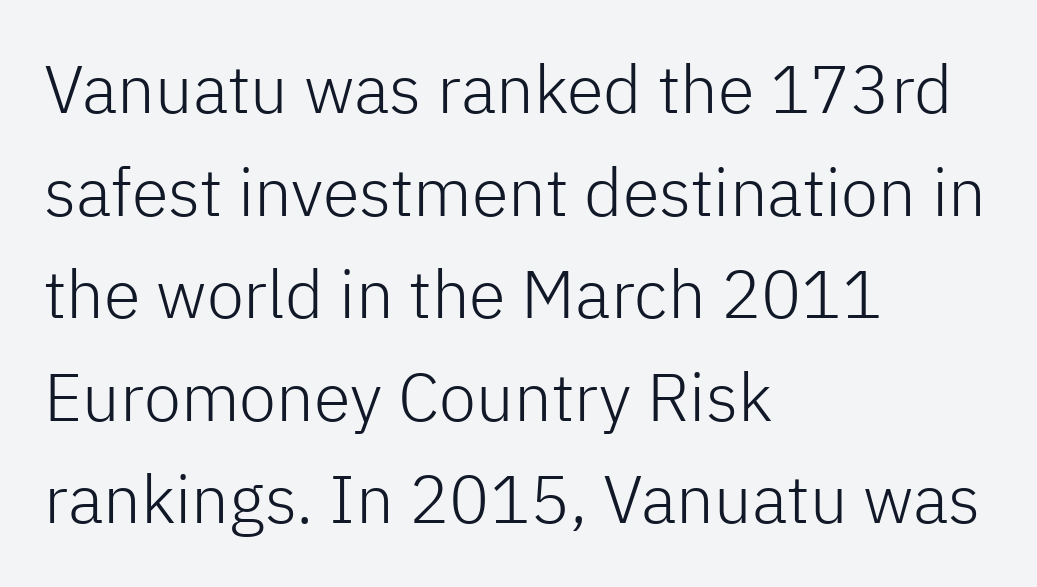
Q: Is the text bold? A: No.
Q: Is the text italic (slanted)? A: No, it is upright.
Q: Is the typeface a serif or a sans-serif typeface? A: Sans-serif.
Q: Is the text underlined? A: No.
Q: How is the paragraph aligned? A: Left-aligned.
Q: Is the spacing between letters normal or unusually wide? A: Normal.
Q: Is the spacing between lines tight, normal or loose? A: Normal.
Q: Width (condensed, normal, or wide)? A: Normal.
Q: Stroke contrast? A: Low.
Q: x-height? A: Medium.
Q: Monospaced? A: No.
